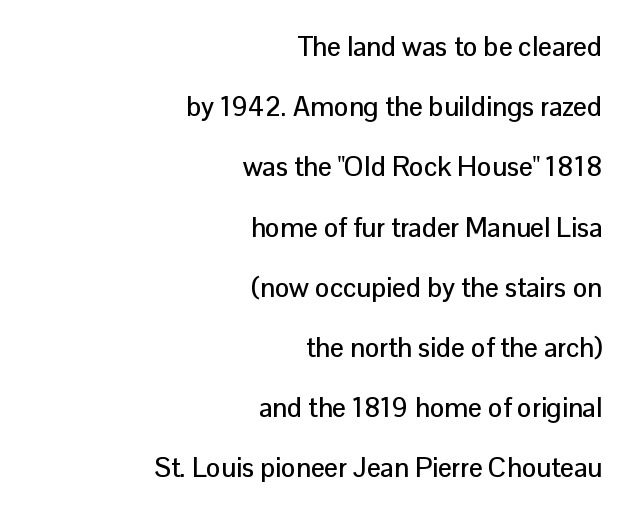
{"italic": "no", "underline": "no", "align": "right", "line_spacing": "loose", "line_spacing_ratio": 2.23, "letter_spacing": "normal", "letter_spacing_em": 0.0, "glyph_px": 27}
